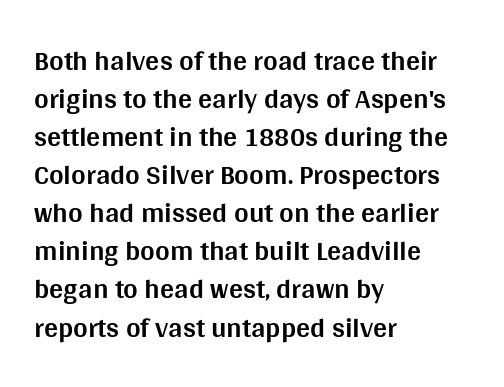
The image shows 28 px bold sans-serif type, upright; set left-aligned, normal line spacing (1.36x), normal letter spacing, not underlined; medium stroke contrast and a large x-height.
